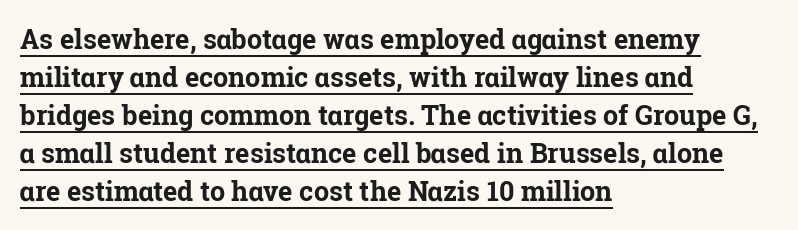
A typesetter would call this leading conventional body-copy spacing. Does a line run under the words? Yes, clearly. The font is running at its bold setting. In terms of posture, this sample is upright. This rendering leaves character spacing at its baseline value.
